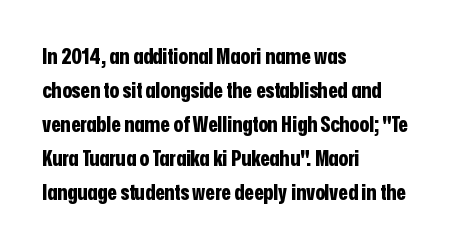
Underline: absent. Default kerning and tracking; the words read as compact shapes. Successive baselines arrive at the customary interval. You can tell it's not italic because the verticals are truly vertical. One-word summary of the alignment: left. These lines carry a lot of weight — the face is fully bold.
